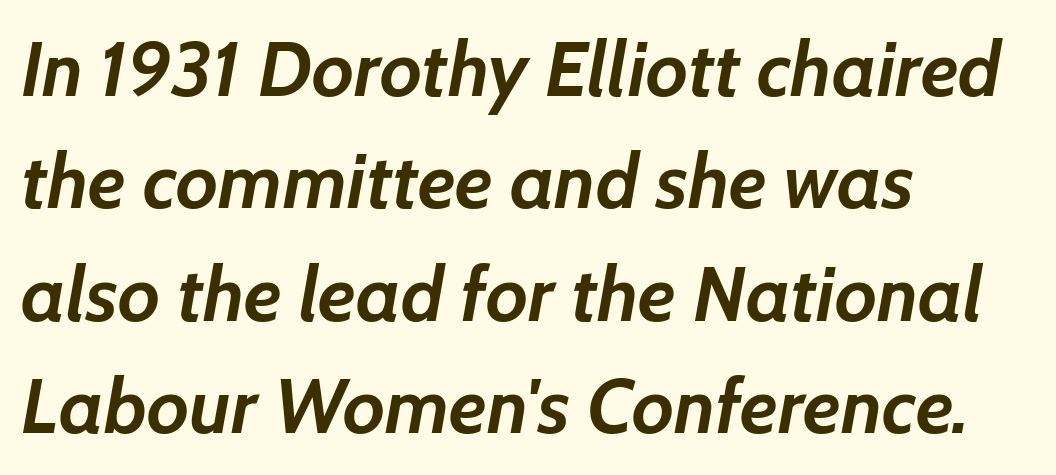
The image shows 77 px semibold type, italic (leaning right); set left-aligned, normal line spacing (1.46x), normal letter spacing, not underlined; low stroke contrast and a medium x-height.
